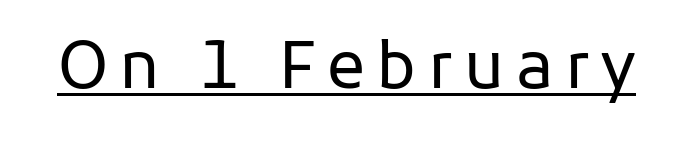
The image shows 64 px regular-weight sans-serif type, upright; set underlined; low stroke contrast and a medium x-height.
